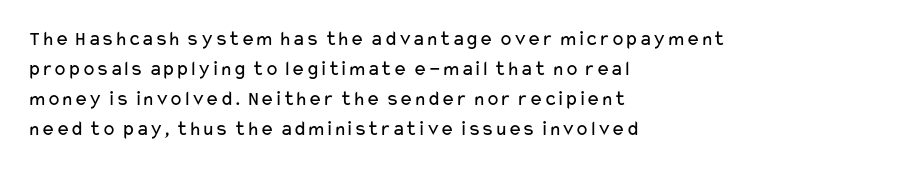
Q: Is the text bold? A: No.
Q: Is the text italic (slanted)? A: No, it is upright.
Q: Is the text underlined? A: No.
Q: How is the paragraph aligned? A: Left-aligned.
Q: Is the spacing between letters normal or unusually wide? A: Normal.
Q: Is the spacing between lines tight, normal or loose? A: Normal.
